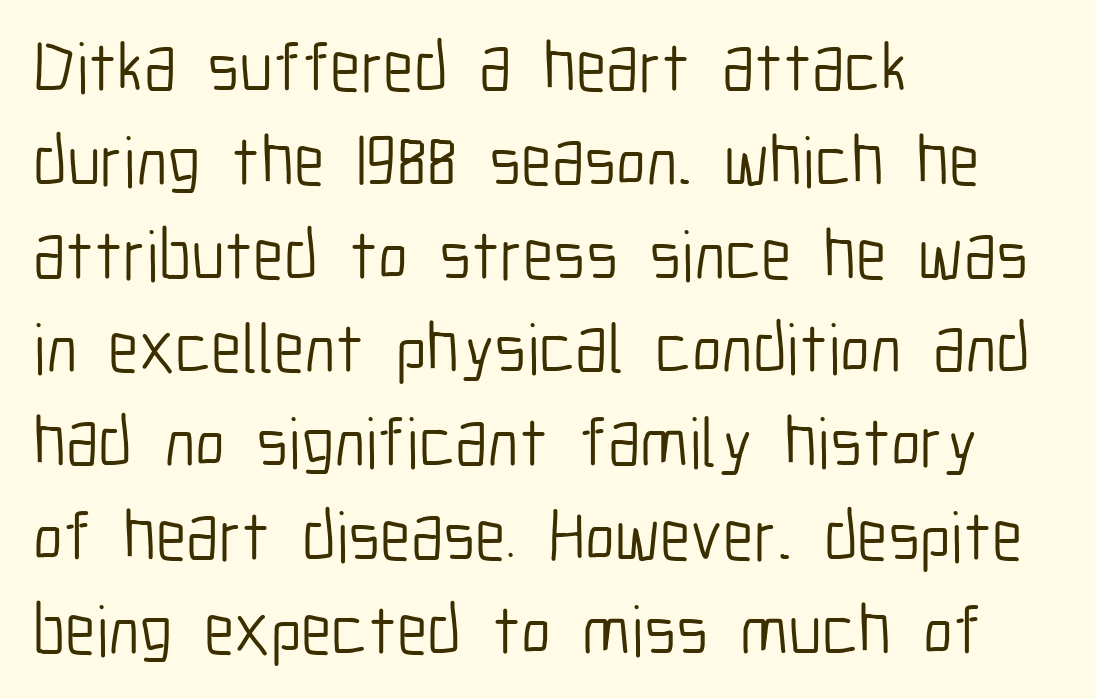
The image shows 70 px light, condensed sans-serif type, upright; set left-aligned, normal line spacing (1.34x), normal letter spacing, not underlined; low stroke contrast and a medium x-height.
